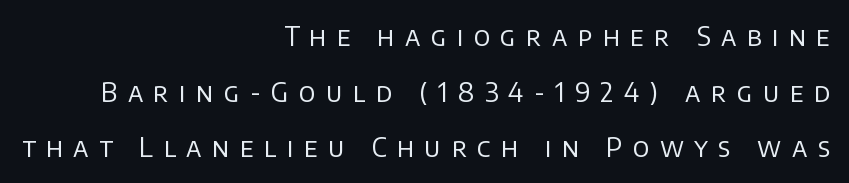
The image shows 26 px text type, upright; set right-aligned, loose line spacing (2.14x), unusually wide letter spacing (+0.4 em), not underlined.
